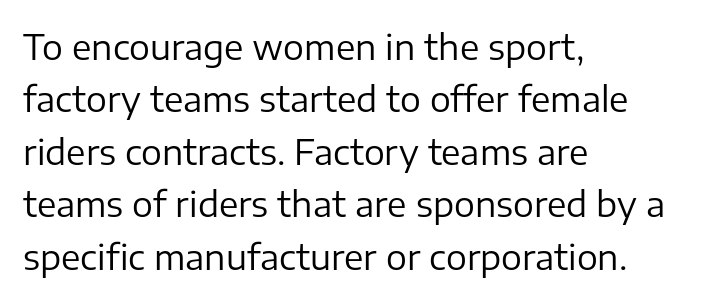
{"serif": "no", "italic": "no", "bold": "no", "weight": "regular", "width": "normal", "stroke_contrast": "low", "x_height": "medium", "monospaced": "no", "underline": "no", "align": "left", "line_spacing": "normal", "line_spacing_ratio": 1.5, "letter_spacing": "normal", "letter_spacing_em": 0.0, "glyph_px": 35}
